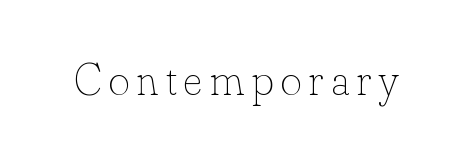
The image shows 45 px thin type, upright; set not underlined; low stroke contrast and a small x-height.
